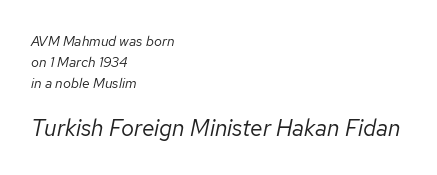
Q: Is the text bold? A: No.
Q: Is the text italic (slanted)? A: Yes, it leans right by about 12 degrees.
Q: Is the text underlined? A: No.
Q: How is the paragraph aligned? A: Left-aligned.
Q: Is the spacing between letters normal or unusually wide? A: Normal.
Q: Is the spacing between lines tight, normal or loose? A: Normal.
Q: Which block of text is set in a larger size, the first (top) or the second (bottom)? A: The second (bottom) one.
